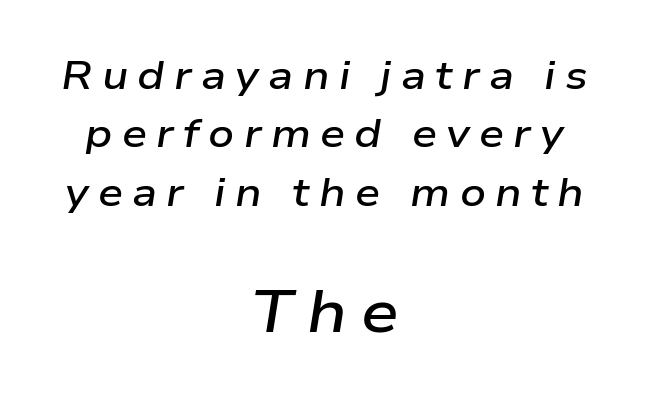
{"italic": "yes", "lean": "right", "slant_degrees": 9, "bold": "semi", "weight": "semibold", "width": "wide", "stroke_contrast": "low", "x_height": "medium", "monospaced": "no", "underline": "no", "align": "center", "line_spacing": "normal", "line_spacing_ratio": 1.46, "letter_spacing": "wide", "letter_spacing_em": 0.23, "larger_block": "second", "size_ratio": 1.5, "glyph_px": 60}
